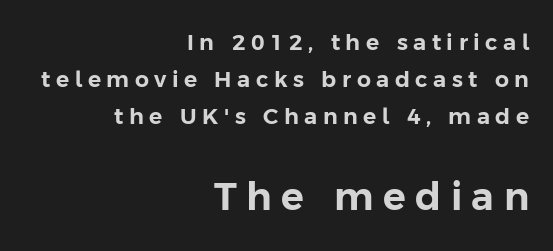
Here the glyphs are tracked loosely, breaking word shapes into spaced letters. Proportional: the letters do not fall into vertical columns. Type style note: lacks serifs. The later block is typeset at a bigger size than the earlier block. Line ends are locked; line starts wander. Vertical spacing — default.
